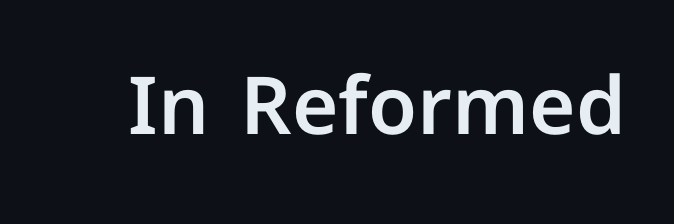
{"serif": "no", "italic": "no", "width": "normal", "stroke_contrast": "low", "x_height": "medium", "monospaced": "no", "underline": "no", "letter_spacing": "normal", "letter_spacing_em": 0.0, "glyph_px": 80}
